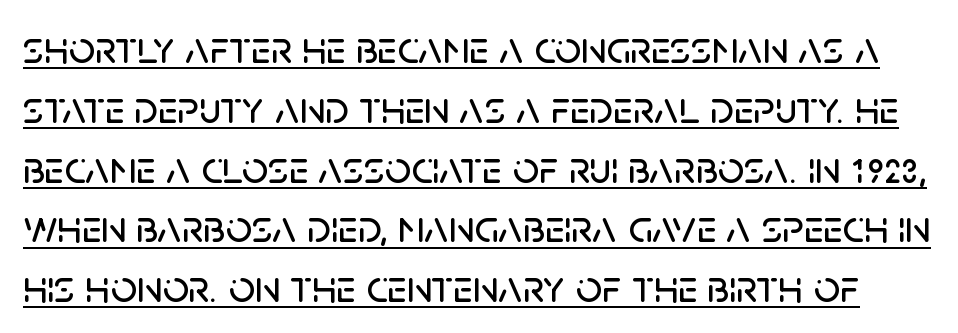
Q: Is the text italic (slanted)? A: No, it is upright.
Q: Is the typeface a serif or a sans-serif typeface? A: Sans-serif.
Q: Is the text underlined? A: Yes.
Q: Is the spacing between letters normal or unusually wide? A: Normal.
Q: Is the spacing between lines tight, normal or loose? A: Normal.
Q: Width (condensed, normal, or wide)? A: Normal.
Q: Stroke contrast? A: Low.
Q: x-height? A: Large.
Q: Monospaced? A: No.
